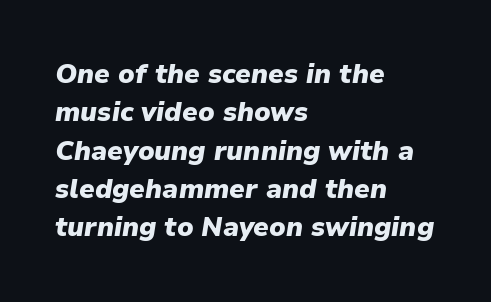
The image shows 27 px bold type, italic (leaning right); set left-aligned, normal line spacing (1.42x), normal letter spacing, not underlined.
